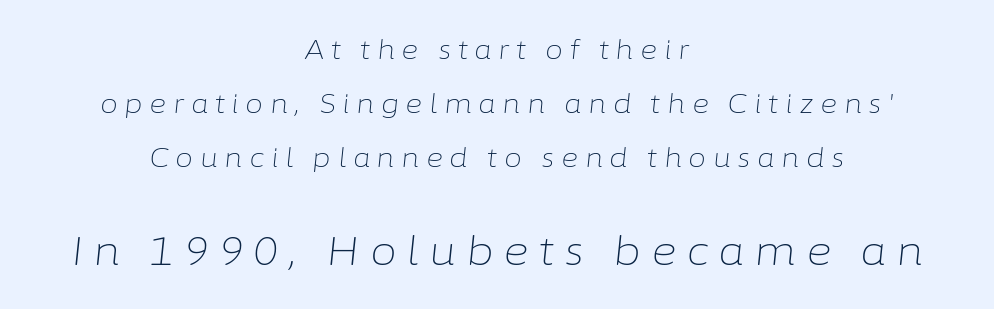
The image shows 39 px light type, italic (leaning right); set centered, loose line spacing (2.07x), unusually wide letter spacing (+0.25 em), not underlined; the second (bottom) block is 1.5x larger; low stroke contrast and a medium x-height.
